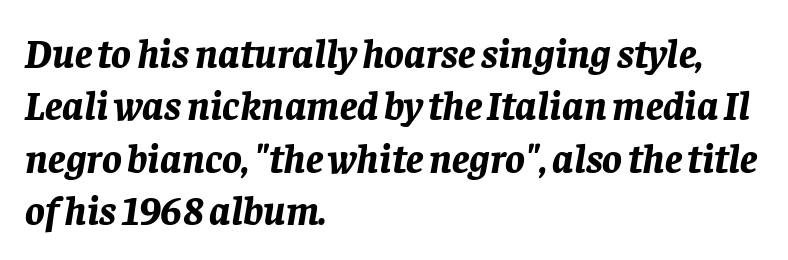
The face used here is proportionally spaced, like ordinary book or web type. The paragraph has a hard left edge and a soft right edge. Bold? Absolutely — the strokes are thick and heavy. Does extra space separate the letters? No, they use regular spacing. Just letters on the line, the space beneath them empty.
